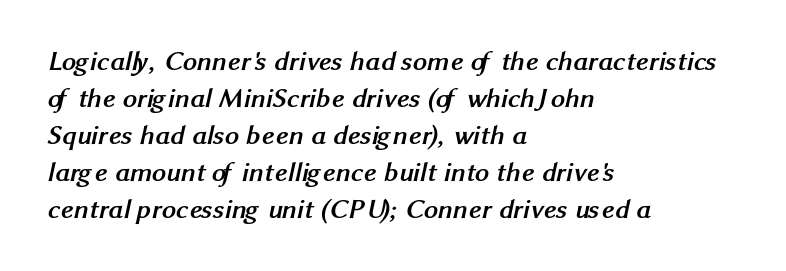
Q: Is the text bold? A: Yes.
Q: Is the typeface a serif or a sans-serif typeface? A: Sans-serif.
Q: Is the text underlined? A: No.
Q: How is the paragraph aligned? A: Left-aligned.
Q: Is the spacing between letters normal or unusually wide? A: Normal.
Q: Is the spacing between lines tight, normal or loose? A: Normal.
Q: Width (condensed, normal, or wide)? A: Normal.
Q: Stroke contrast? A: Medium.
Q: x-height? A: Medium.
Q: Monospaced? A: No.
